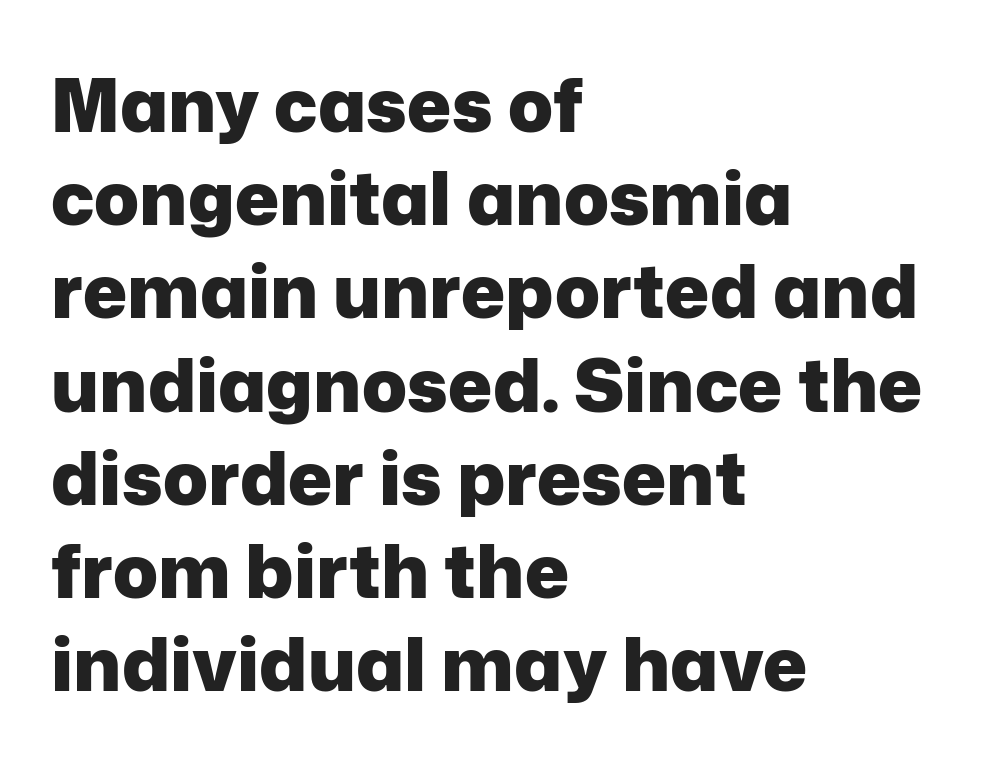
Q: Is the text bold? A: Yes.
Q: Is the text italic (slanted)? A: No, it is upright.
Q: Is the typeface a serif or a sans-serif typeface? A: Sans-serif.
Q: Is the text underlined? A: No.
Q: How is the paragraph aligned? A: Left-aligned.
Q: Is the spacing between letters normal or unusually wide? A: Normal.
Q: Is the spacing between lines tight, normal or loose? A: Normal.
Q: Width (condensed, normal, or wide)? A: Normal.
Q: Stroke contrast? A: Low.
Q: x-height? A: Medium.
Q: Monospaced? A: No.
